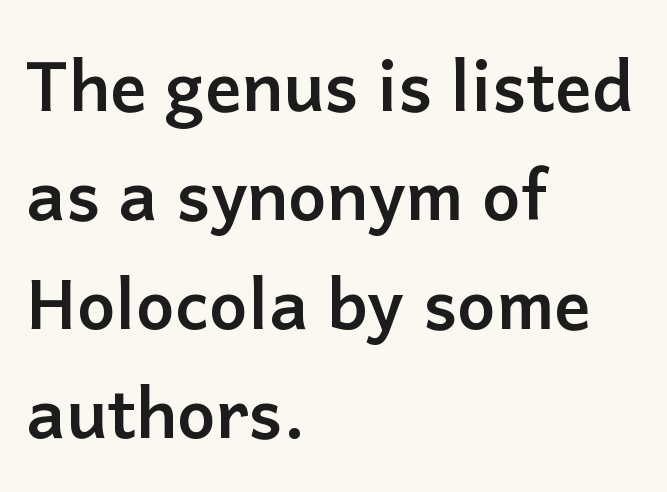
Q: Is the text bold? A: Yes.
Q: Is the text italic (slanted)? A: No, it is upright.
Q: Is the typeface a serif or a sans-serif typeface? A: Sans-serif.
Q: Is the text underlined? A: No.
Q: How is the paragraph aligned? A: Left-aligned.
Q: Is the spacing between letters normal or unusually wide? A: Normal.
Q: Is the spacing between lines tight, normal or loose? A: Normal.
Q: Width (condensed, normal, or wide)? A: Normal.
Q: Stroke contrast? A: Low.
Q: x-height? A: Medium.
Q: Monospaced? A: No.
